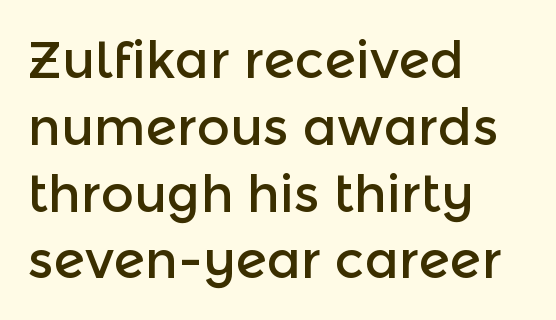
Q: Is the text italic (slanted)? A: No, it is upright.
Q: Is the typeface a serif or a sans-serif typeface? A: Sans-serif.
Q: Is the text underlined? A: No.
Q: How is the paragraph aligned? A: Left-aligned.
Q: Is the spacing between letters normal or unusually wide? A: Normal.
Q: Is the spacing between lines tight, normal or loose? A: Normal.
Q: Width (condensed, normal, or wide)? A: Normal.
Q: x-height? A: Medium.
Q: Monospaced? A: No.
